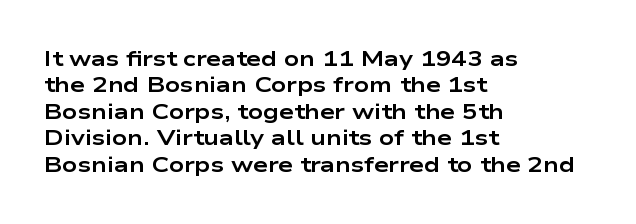
{"italic": "no", "bold": "yes", "underline": "no", "align": "left", "line_spacing": "normal", "line_spacing_ratio": 1.26, "letter_spacing": "normal", "letter_spacing_em": 0.0, "glyph_px": 21}
